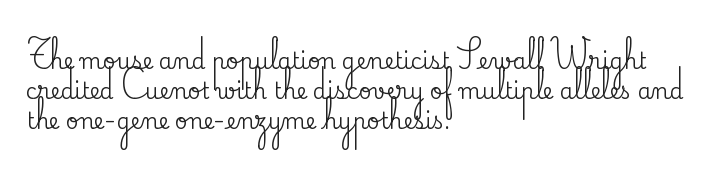
Q: Is the text italic (slanted)? A: No, it is upright.
Q: Is the text underlined? A: No.
Q: How is the paragraph aligned? A: Left-aligned.
Q: Is the spacing between letters normal or unusually wide? A: Normal.
Q: Is the spacing between lines tight, normal or loose? A: Normal.
